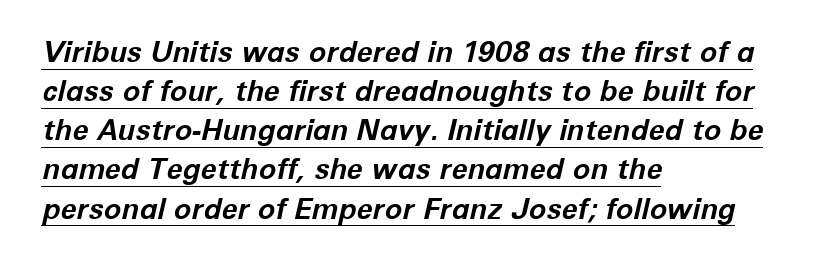
Rows of type keep a routine distance in the vertical direction. Proportional: the letters do not fall into vertical columns. Tracking here is standard; glyphs follow each other at the usual distance. Thick stems and heavy bowls — unmistakably bold. Caption: multi-line text, flush left, ragged right. The glyphs look as if they've been sheared to an angle.
